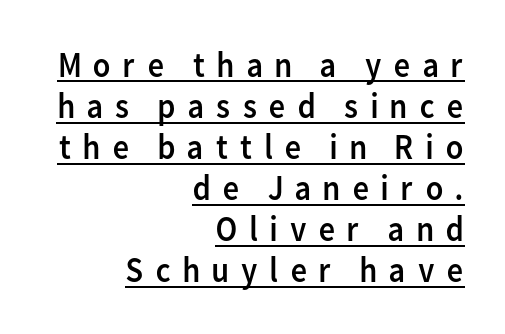
Q: Is the text bold? A: No.
Q: Is the text italic (slanted)? A: No, it is upright.
Q: Is the typeface a serif or a sans-serif typeface? A: Sans-serif.
Q: Is the text underlined? A: Yes.
Q: How is the paragraph aligned? A: Right-aligned.
Q: Is the spacing between letters normal or unusually wide? A: Unusually wide.
Q: Is the spacing between lines tight, normal or loose? A: Tight.
Q: Width (condensed, normal, or wide)? A: Normal.
Q: Stroke contrast? A: Low.
Q: x-height? A: Medium.
Q: Monospaced? A: No.
